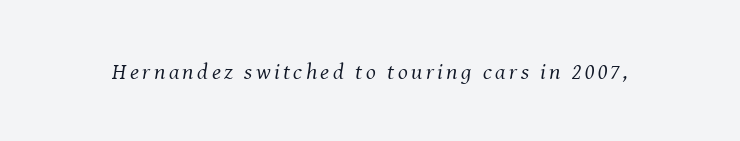
{"italic": "yes", "lean": "right", "slant_degrees": 8, "bold": "no", "underline": "no", "glyph_px": 23}
